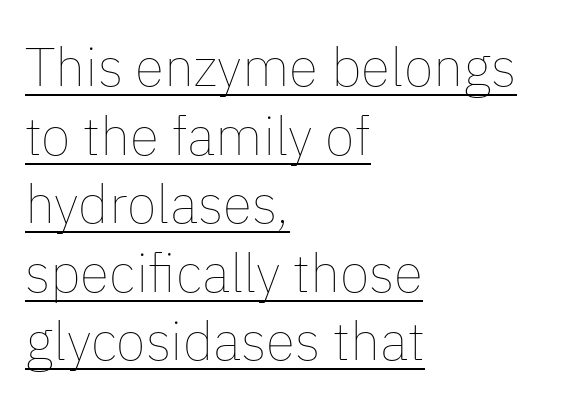
The image shows 54 px thin type, upright; set left-aligned, normal line spacing (1.27x), normal letter spacing, underlined; low stroke contrast and a medium x-height.
